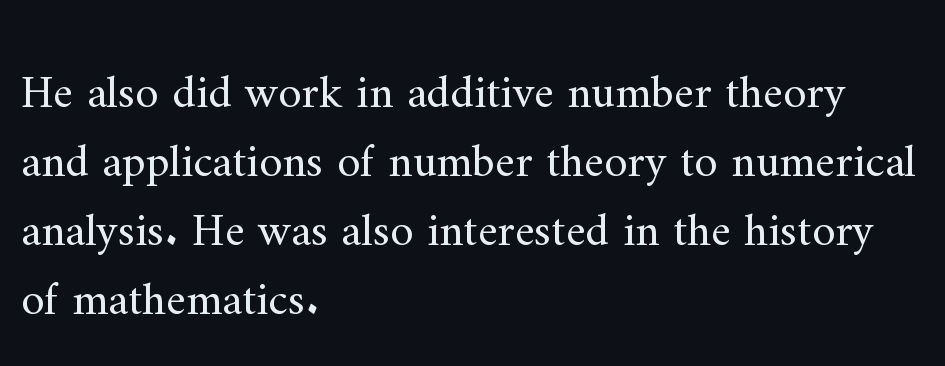
The image shows 47 px regular-weight serif type, upright; set left-aligned, normal line spacing (1.47x), normal letter spacing, not underlined; medium stroke contrast and a small x-height.
